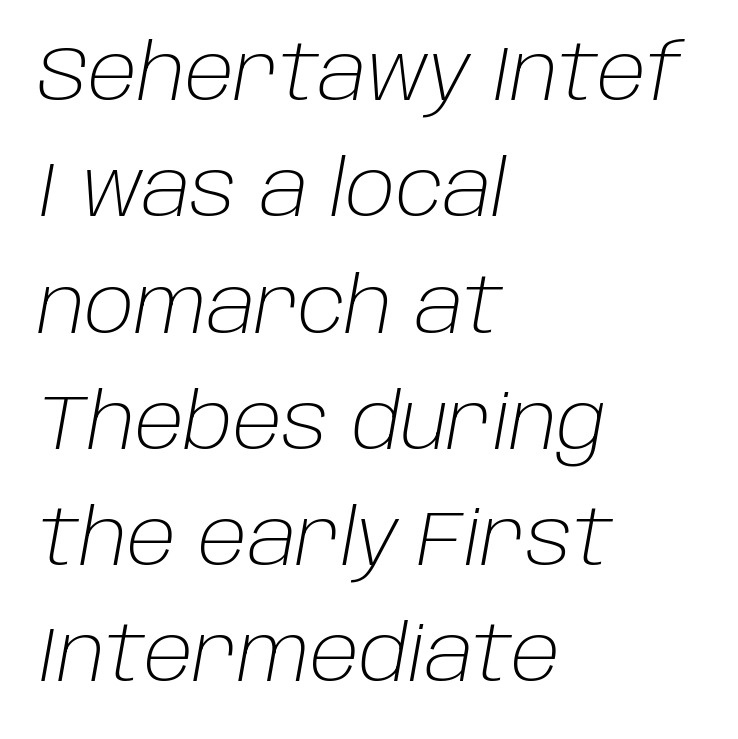
Q: Is the text bold? A: No.
Q: Is the text italic (slanted)? A: Yes, it leans right by about 10 degrees.
Q: Is the text underlined? A: No.
Q: How is the paragraph aligned? A: Left-aligned.
Q: Is the spacing between letters normal or unusually wide? A: Normal.
Q: Is the spacing between lines tight, normal or loose? A: Normal.
Q: Width (condensed, normal, or wide)? A: Normal.
Q: Stroke contrast? A: Low.
Q: x-height? A: Large.
Q: Monospaced? A: No.
